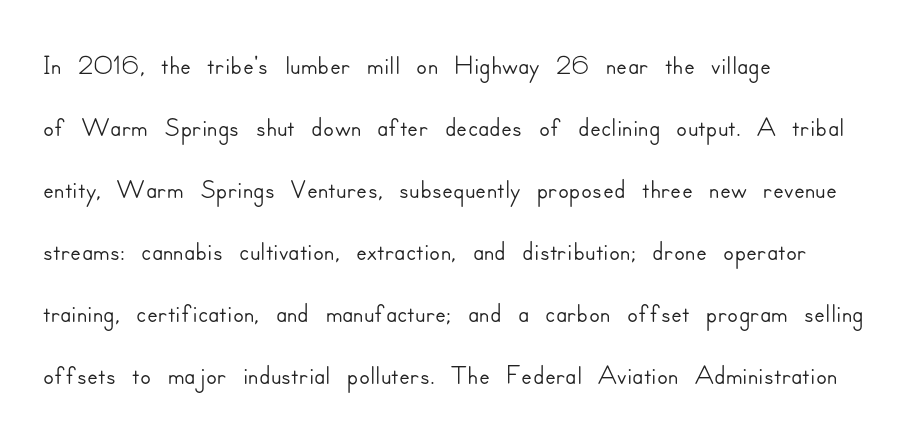
The image shows 40 px sans-serif type, upright; set left-aligned, normal line spacing (1.55x), normal letter spacing, not underlined; low stroke contrast and a small x-height.
